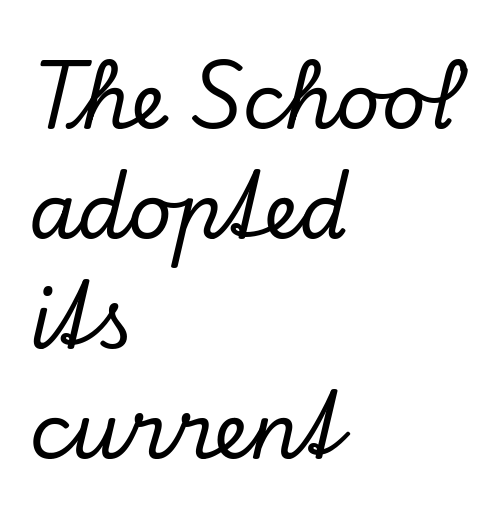
Layout note: lines flush left. Rule under the text: the space is simply empty. The horizontal fit of the characters is conventional and even. Does the lettering tilt? It does — this is italic. This sample has the flowing, uneven cadence of proportional lettering. Regarding leading, the lines here are spaced in the standard way.
